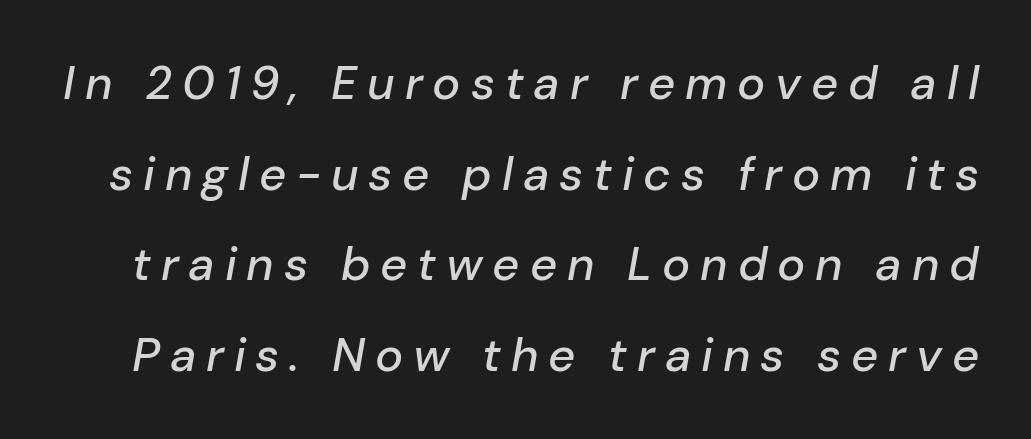
Q: Is the text italic (slanted)? A: Yes, it leans right by about 10 degrees.
Q: Is the text underlined? A: No.
Q: Is the spacing between letters normal or unusually wide? A: Unusually wide.
Q: Is the spacing between lines tight, normal or loose? A: Loose.
Q: Width (condensed, normal, or wide)? A: Normal.
Q: Stroke contrast? A: Low.
Q: x-height? A: Medium.
Q: Monospaced? A: No.
